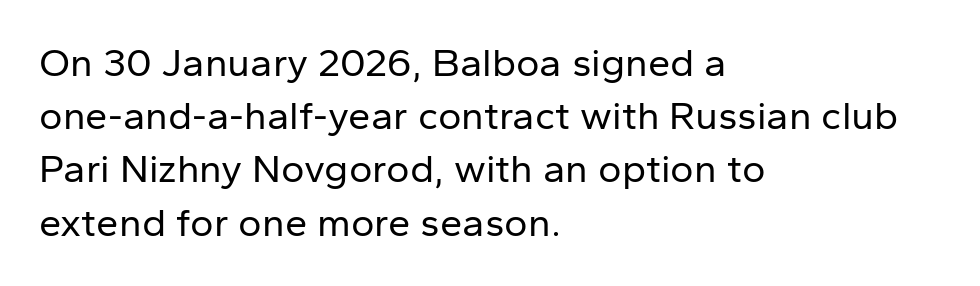
Q: Is the text bold? A: No.
Q: Is the text italic (slanted)? A: No, it is upright.
Q: Is the typeface a serif or a sans-serif typeface? A: Sans-serif.
Q: Is the text underlined? A: No.
Q: How is the paragraph aligned? A: Left-aligned.
Q: Is the spacing between letters normal or unusually wide? A: Normal.
Q: Is the spacing between lines tight, normal or loose? A: Normal.
Q: Width (condensed, normal, or wide)? A: Normal.
Q: Stroke contrast? A: Low.
Q: x-height? A: Medium.
Q: Monospaced? A: No.
